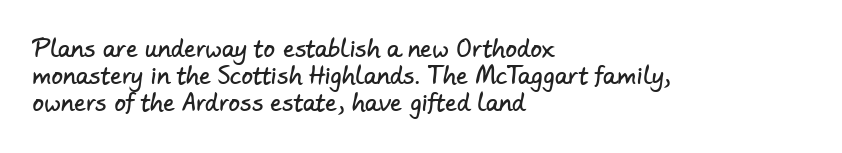
The image shows 23 px text type; set left-aligned, line spacing 1.18x, normal letter spacing, not underlined.
